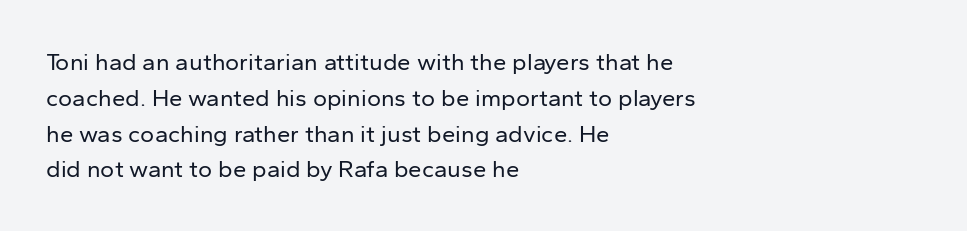
The setting favours the left margin, as ordinary paragraphs usually do. Upright lettering throughout. Letter spacing: default. No chunkiness to these letters — they're not bold.
